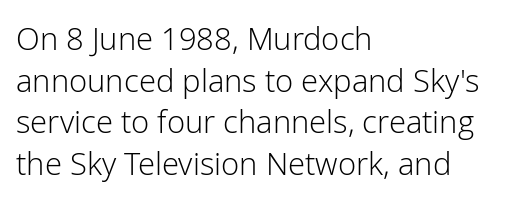
Q: Is the text bold? A: No.
Q: Is the text italic (slanted)? A: No, it is upright.
Q: Is the typeface a serif or a sans-serif typeface? A: Sans-serif.
Q: Is the text underlined? A: No.
Q: How is the paragraph aligned? A: Left-aligned.
Q: Is the spacing between letters normal or unusually wide? A: Normal.
Q: Is the spacing between lines tight, normal or loose? A: Normal.
Q: Width (condensed, normal, or wide)? A: Normal.
Q: Stroke contrast? A: Low.
Q: x-height? A: Medium.
Q: Monospaced? A: No.
